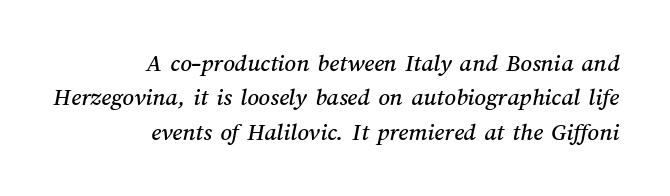
The image shows 25 px text type; set right-aligned, normal line spacing (1.38x), normal letter spacing, not underlined.
